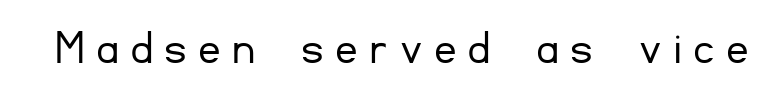
{"serif": "no", "italic": "no", "bold": "no", "weight": "light", "width": "normal", "stroke_contrast": "low", "x_height": "small", "monospaced": "no", "underline": "no", "letter_spacing": "wide", "letter_spacing_em": 0.26, "glyph_px": 51}
